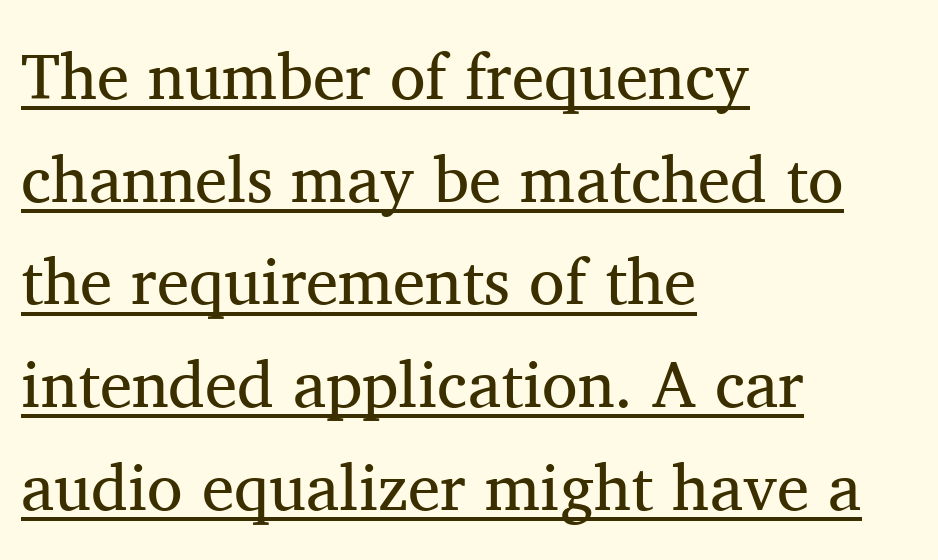
Q: Is the text bold? A: No.
Q: Is the text italic (slanted)? A: No, it is upright.
Q: Is the typeface a serif or a sans-serif typeface? A: Serif.
Q: Is the text underlined? A: Yes.
Q: How is the paragraph aligned? A: Left-aligned.
Q: Is the spacing between letters normal or unusually wide? A: Normal.
Q: Is the spacing between lines tight, normal or loose? A: Normal.
Q: Width (condensed, normal, or wide)? A: Normal.
Q: Stroke contrast? A: Medium.
Q: x-height? A: Medium.
Q: Monospaced? A: No.
